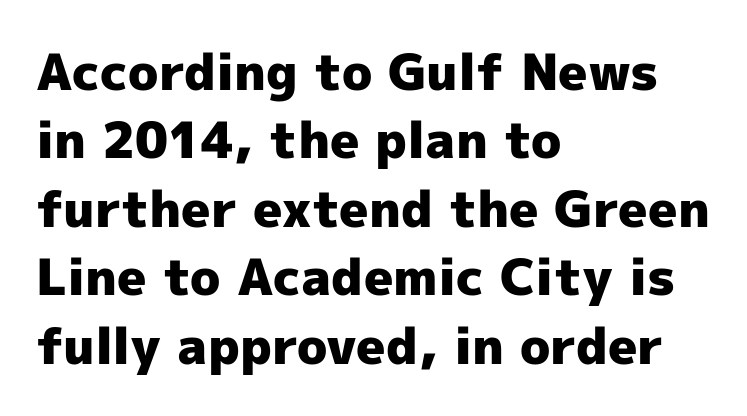
Here the designer chose a conventional face with non-uniform glyph widths. Look at the tracking — it's just the regular setting, nothing added. Weight: bold. The rendering shows plain stroke endings on the letterforms — a sans-serif design. Clear beneath every line of the passage.
